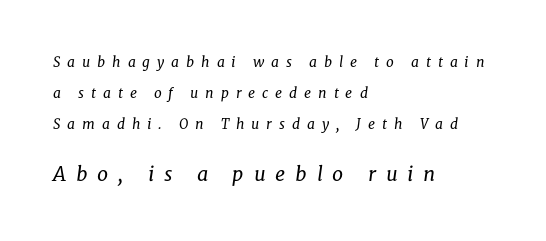
Q: Is the text bold? A: No.
Q: Is the text italic (slanted)? A: Yes, it leans right by about 8 degrees.
Q: Is the text underlined? A: No.
Q: How is the paragraph aligned? A: Left-aligned.
Q: Is the spacing between letters normal or unusually wide? A: Unusually wide.
Q: Is the spacing between lines tight, normal or loose? A: Loose.
Q: Which block of text is set in a larger size, the first (top) or the second (bottom)? A: The second (bottom) one.
